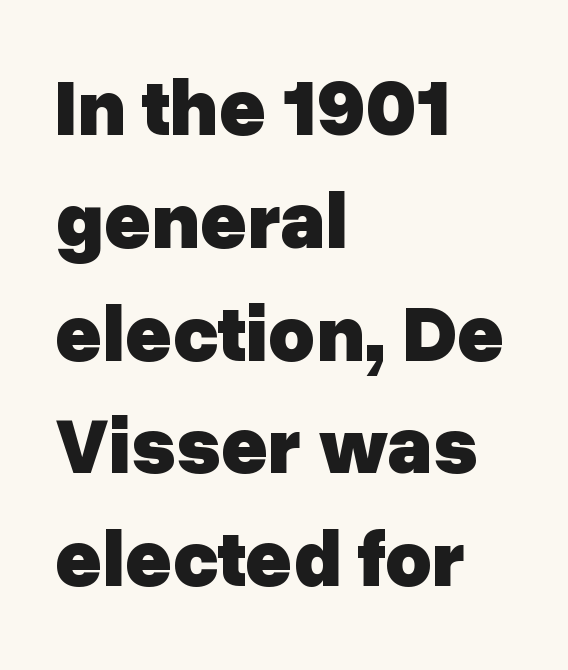
Q: Is the text bold? A: Yes.
Q: Is the text italic (slanted)? A: No, it is upright.
Q: Is the typeface a serif or a sans-serif typeface? A: Sans-serif.
Q: Is the text underlined? A: No.
Q: How is the paragraph aligned? A: Left-aligned.
Q: Is the spacing between letters normal or unusually wide? A: Normal.
Q: Is the spacing between lines tight, normal or loose? A: Normal.
Q: Width (condensed, normal, or wide)? A: Normal.
Q: Stroke contrast? A: Low.
Q: x-height? A: Medium.
Q: Monospaced? A: No.
